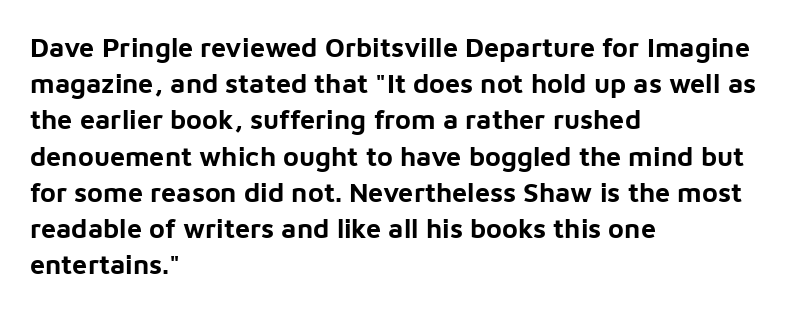
The image shows 27 px bold type, upright; set left-aligned, normal line spacing (1.34x), normal letter spacing, not underlined.
